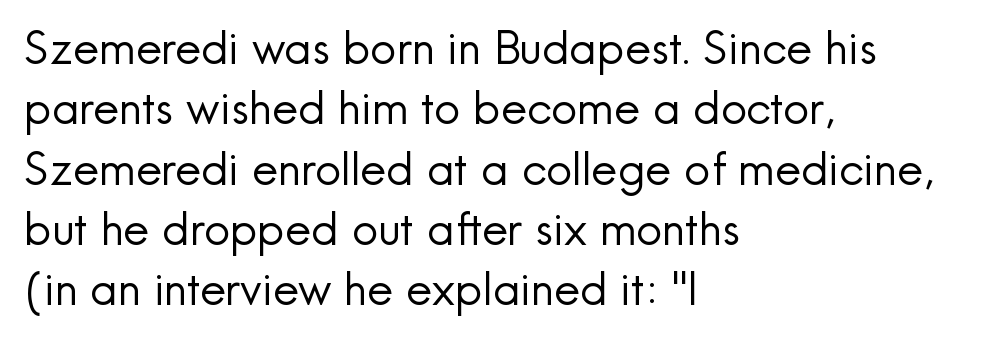
Q: Is the text bold? A: No.
Q: Is the text italic (slanted)? A: No, it is upright.
Q: Is the typeface a serif or a sans-serif typeface? A: Sans-serif.
Q: Is the text underlined? A: No.
Q: How is the paragraph aligned? A: Left-aligned.
Q: Is the spacing between letters normal or unusually wide? A: Normal.
Q: Is the spacing between lines tight, normal or loose? A: Normal.
Q: Width (condensed, normal, or wide)? A: Normal.
Q: x-height? A: Small.
Q: Monospaced? A: No.
